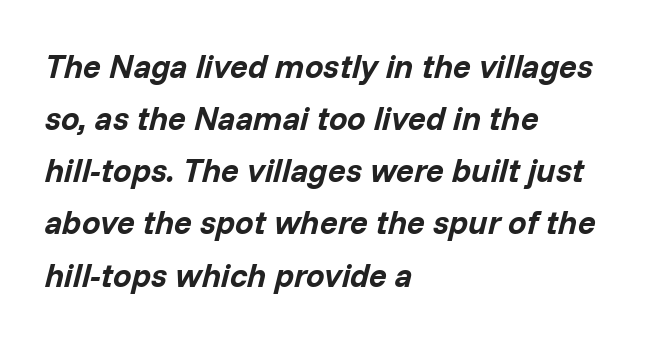
{"italic": "yes", "lean": "right", "slant_degrees": 14, "bold": "yes", "weight": "bold", "width": "normal", "stroke_contrast": "low", "x_height": "medium", "monospaced": "no", "underline": "no", "align": "left", "line_spacing": "normal", "line_spacing_ratio": 1.58, "letter_spacing": "normal", "letter_spacing_em": 0.0, "glyph_px": 33}
